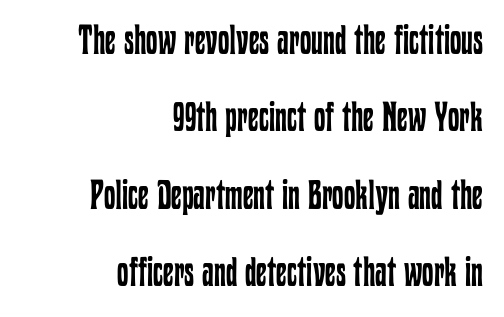
{"italic": "no", "bold": "no", "weight": "regular", "width": "condensed", "stroke_contrast": "low", "x_height": "medium", "monospaced": "no", "underline": "no", "align": "right", "line_spacing_ratio": 1.89, "letter_spacing": "normal", "letter_spacing_em": 0.0, "glyph_px": 41}
